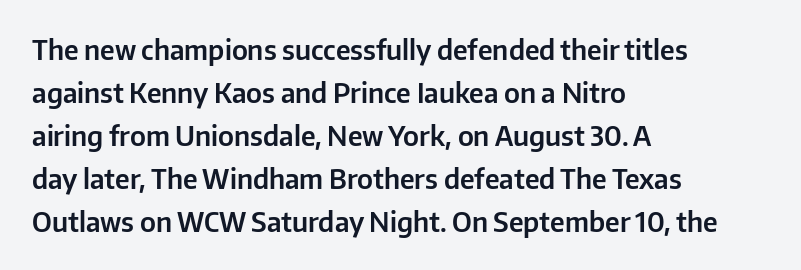
The image shows 27 px text type, upright; set left-aligned, normal line spacing (1.59x), normal letter spacing, not underlined.
